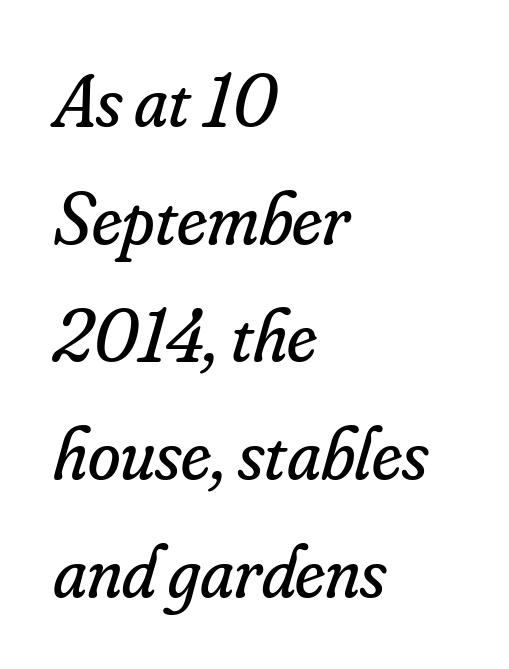
Q: Is the text bold? A: No.
Q: Is the text italic (slanted)? A: Yes, it leans right by about 16 degrees.
Q: Is the typeface a serif or a sans-serif typeface? A: Serif.
Q: Is the text underlined? A: No.
Q: How is the paragraph aligned? A: Left-aligned.
Q: Is the spacing between letters normal or unusually wide? A: Normal.
Q: Is the spacing between lines tight, normal or loose? A: Normal.
Q: Width (condensed, normal, or wide)? A: Normal.
Q: Stroke contrast? A: Low.
Q: x-height? A: Small.
Q: Monospaced? A: No.
